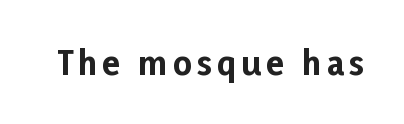
Q: Is the text bold? A: Yes.
Q: Is the text italic (slanted)? A: No, it is upright.
Q: Is the typeface a serif or a sans-serif typeface? A: Sans-serif.
Q: Is the text underlined? A: No.
Q: Width (condensed, normal, or wide)? A: Normal.
Q: Stroke contrast? A: Low.
Q: x-height? A: Medium.
Q: Monospaced? A: No.
